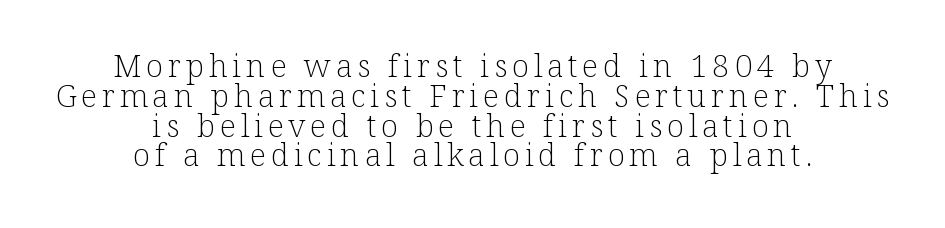
{"serif": "yes", "italic": "no", "bold": "no", "weight": "light", "width": "normal", "stroke_contrast": "low", "x_height": "medium", "monospaced": "no", "underline": "no", "align": "center", "line_spacing": "tight", "line_spacing_ratio": 0.96, "glyph_px": 31}
